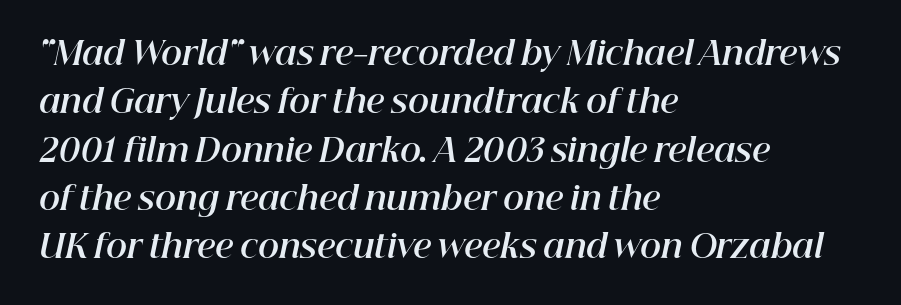
{"italic": "yes", "lean": "right", "slant_degrees": 12, "bold": "yes", "weight": "bold", "width": "normal", "stroke_contrast": "high", "x_height": "medium", "monospaced": "no", "underline": "no", "align": "left", "line_spacing": "normal", "line_spacing_ratio": 1.51, "letter_spacing": "normal", "letter_spacing_em": 0.0, "glyph_px": 32}
